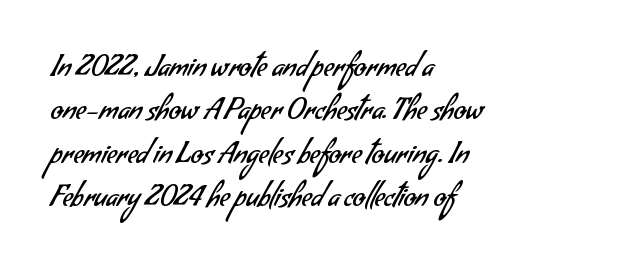
Q: Is the text bold? A: No.
Q: Is the typeface a serif or a sans-serif typeface? A: Sans-serif.
Q: Is the text underlined? A: No.
Q: How is the paragraph aligned? A: Left-aligned.
Q: Is the spacing between letters normal or unusually wide? A: Normal.
Q: Is the spacing between lines tight, normal or loose? A: Normal.
Q: Width (condensed, normal, or wide)? A: Normal.
Q: Stroke contrast? A: Low.
Q: x-height? A: Small.
Q: Monospaced? A: No.
